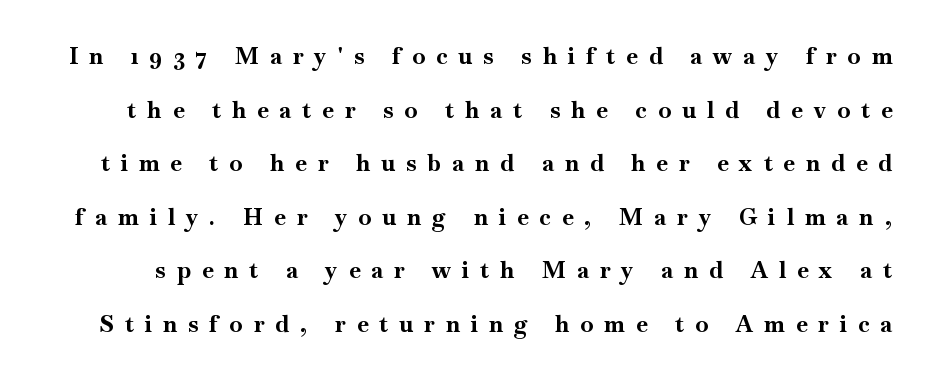
{"italic": "no", "bold": "yes", "underline": "no", "line_spacing": "loose", "line_spacing_ratio": 2.33, "letter_spacing": "wide", "letter_spacing_em": 0.49, "glyph_px": 23}
